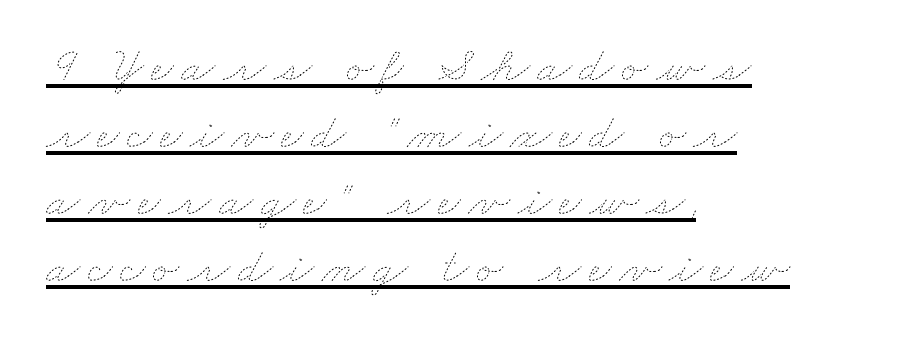
Underline: present. Visually the block forms a straight wall on the left and a jagged coastline on the right. What's the leading like? Ordinary, nothing unusual. Caption: face not bold, strokes unweighted. Each letter keeps its own natural width here, so spacing adapts to shape.
